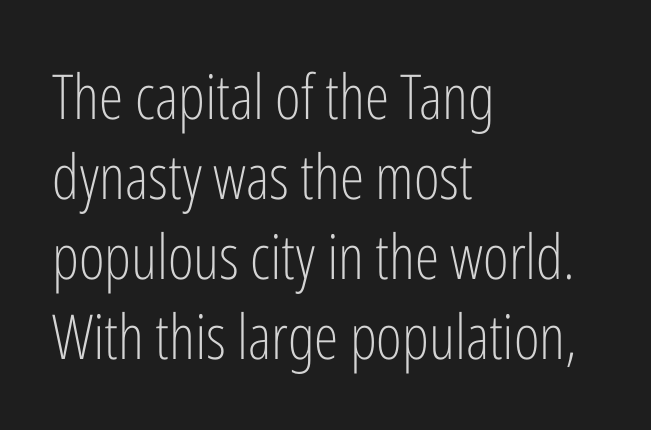
The image shows 62 px light, condensed sans-serif type, upright; set left-aligned, normal line spacing (1.29x), normal letter spacing, not underlined; low stroke contrast and a medium x-height.
